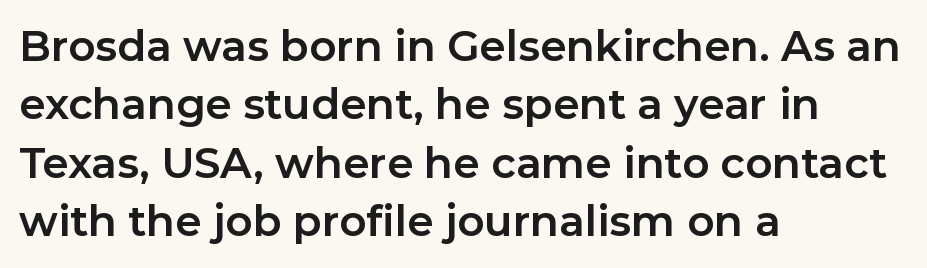
Layout note: lines flush left. This is the regular roman posture of the typeface. The leading is moderate, giving the passage an even texture. This is sans-serif lettering, the kind often seen on screens and signage. The passage shown is typed in a proportional face where columns would drift. Compared with an ordinary text face, these strokes are far heavier — a full bold.
